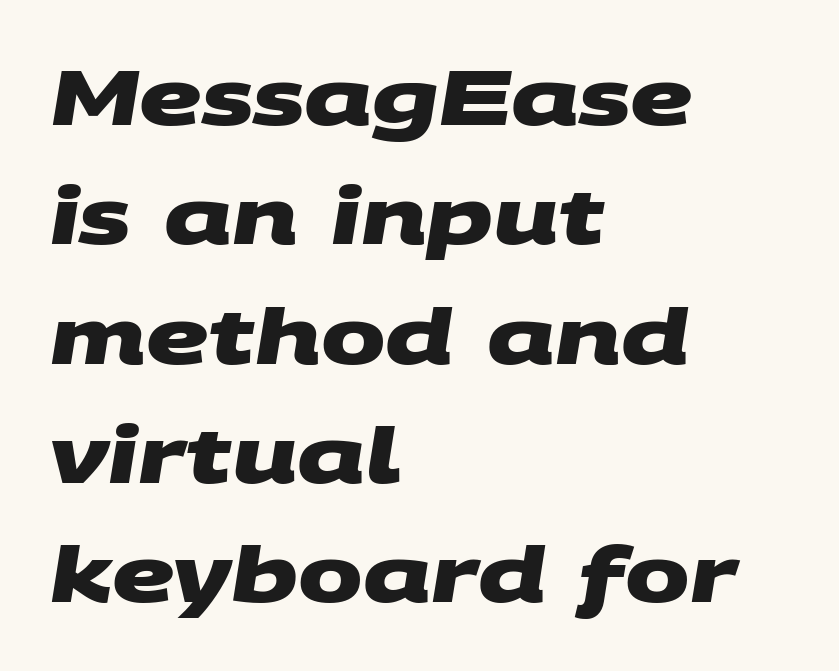
{"serif": "no", "bold": "yes", "weight": "heavy", "width": "wide", "stroke_contrast": "medium", "x_height": "large", "monospaced": "no", "underline": "no", "align": "left", "line_spacing": "normal", "line_spacing_ratio": 1.55, "letter_spacing": "normal", "letter_spacing_em": 0.0, "glyph_px": 77}
